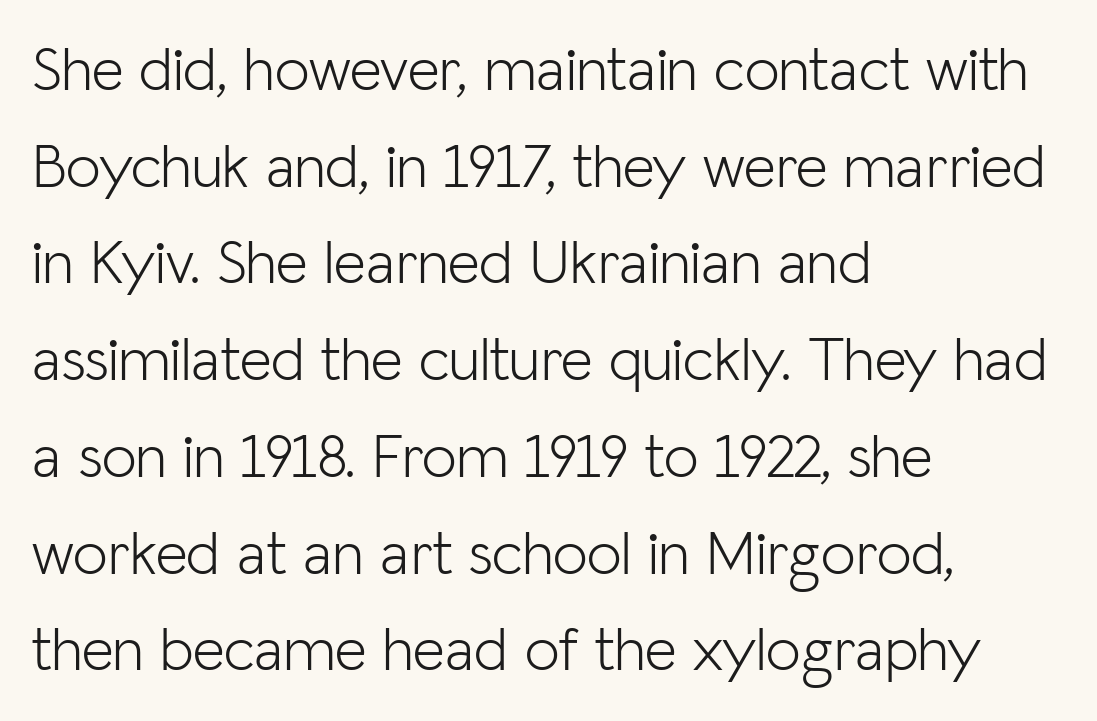
The image shows 62 px light sans-serif type, upright; set left-aligned, normal line spacing (1.56x), normal letter spacing, not underlined; low stroke contrast and a medium x-height.
